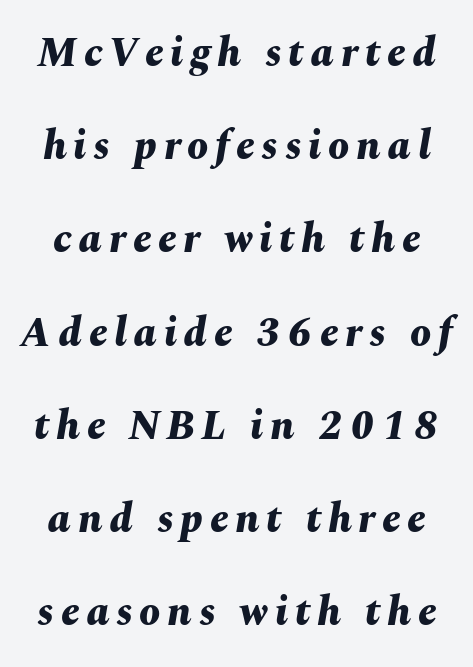
Q: Is the text bold? A: Yes.
Q: Is the text italic (slanted)? A: Yes, it leans right by about 10 degrees.
Q: Is the text underlined? A: No.
Q: Is the spacing between lines tight, normal or loose? A: Loose.
Q: Width (condensed, normal, or wide)? A: Normal.
Q: Stroke contrast? A: Medium.
Q: x-height? A: Medium.
Q: Monospaced? A: No.
